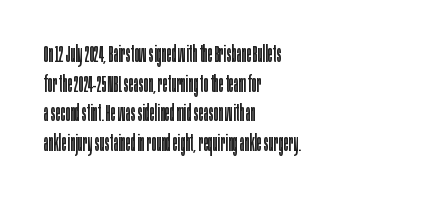
Q: Is the text bold? A: No.
Q: Is the text italic (slanted)? A: No, it is upright.
Q: Is the text underlined? A: No.
Q: How is the paragraph aligned? A: Left-aligned.
Q: Is the spacing between letters normal or unusually wide? A: Normal.
Q: Is the spacing between lines tight, normal or loose? A: Normal.
